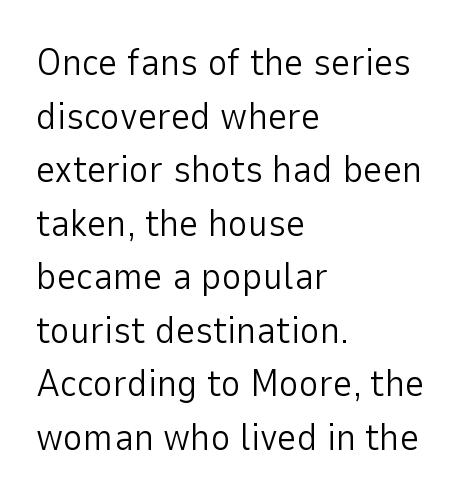
{"serif": "no", "italic": "no", "bold": "no", "weight": "light", "width": "normal", "stroke_contrast": "low", "x_height": "medium", "monospaced": "no", "underline": "no", "align": "left", "line_spacing": "normal", "line_spacing_ratio": 1.41, "letter_spacing": "normal", "letter_spacing_em": 0.0, "glyph_px": 38}
